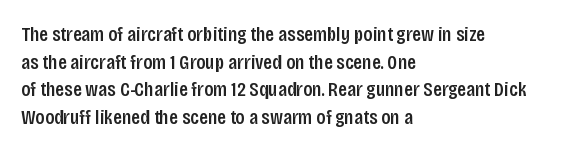
{"italic": "no", "bold": "semi", "underline": "no", "align": "left", "line_spacing": "normal", "line_spacing_ratio": 1.32, "letter_spacing": "normal", "letter_spacing_em": 0.0, "glyph_px": 21}
